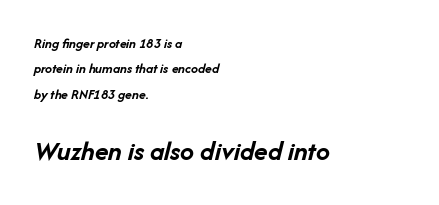
{"italic": "yes", "lean": "right", "slant_degrees": 14, "bold": "yes", "weight": "semibold", "width": "normal", "stroke_contrast": "low", "x_height": "medium", "monospaced": "no", "underline": "no", "align": "left", "line_spacing_ratio": 1.81, "letter_spacing": "normal", "letter_spacing_em": 0.0, "larger_block": "second", "size_ratio": 2.0, "glyph_px": 28}
